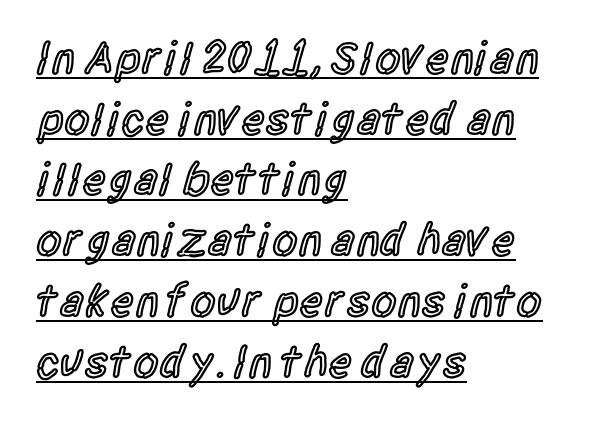
The image shows 46 px semibold, condensed sans-serif type; set left-aligned, normal line spacing (1.32x), normal letter spacing, underlined; a large x-height.
